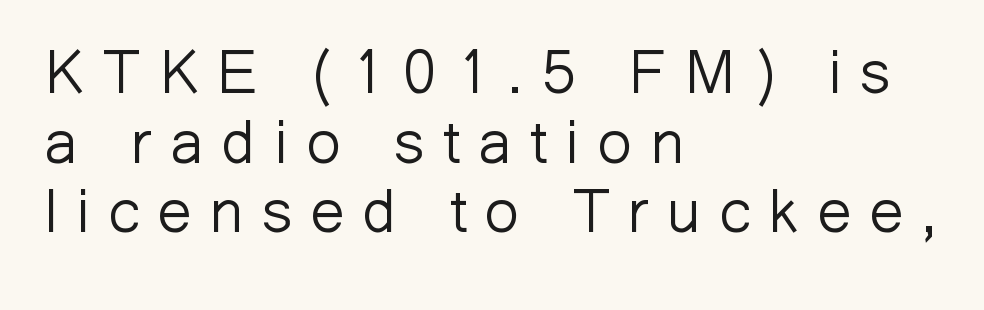
Q: Is the text bold? A: No.
Q: Is the text italic (slanted)? A: No, it is upright.
Q: Is the typeface a serif or a sans-serif typeface? A: Sans-serif.
Q: Is the text underlined? A: No.
Q: How is the paragraph aligned? A: Left-aligned.
Q: Is the spacing between letters normal or unusually wide? A: Unusually wide.
Q: Is the spacing between lines tight, normal or loose? A: Tight.
Q: Width (condensed, normal, or wide)? A: Normal.
Q: Stroke contrast? A: Low.
Q: x-height? A: Medium.
Q: Monospaced? A: No.
